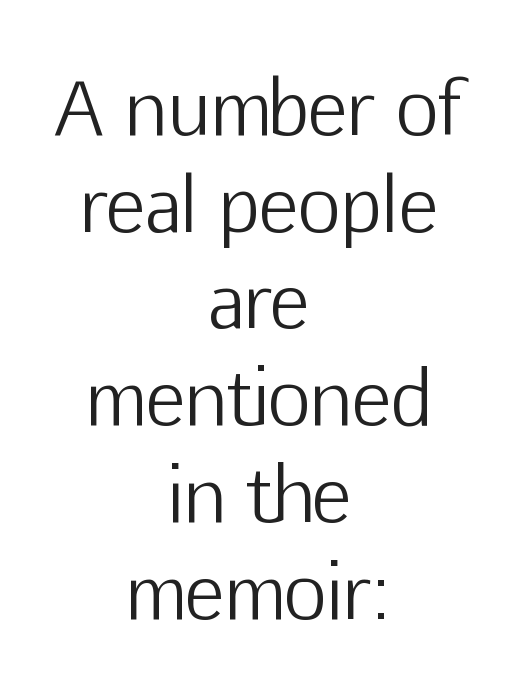
Q: Is the text bold? A: No.
Q: Is the text italic (slanted)? A: No, it is upright.
Q: Is the typeface a serif or a sans-serif typeface? A: Sans-serif.
Q: Is the text underlined? A: No.
Q: How is the paragraph aligned? A: Centered.
Q: Is the spacing between letters normal or unusually wide? A: Normal.
Q: Is the spacing between lines tight, normal or loose? A: Normal.
Q: Width (condensed, normal, or wide)? A: Normal.
Q: Stroke contrast? A: Low.
Q: x-height? A: Medium.
Q: Monospaced? A: No.
